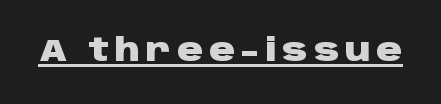
Q: Is the text bold? A: Yes.
Q: Is the text italic (slanted)? A: No, it is upright.
Q: Is the typeface a serif or a sans-serif typeface? A: Sans-serif.
Q: Is the text underlined? A: Yes.
Q: Width (condensed, normal, or wide)? A: Wide.
Q: Stroke contrast? A: Low.
Q: x-height? A: Large.
Q: Monospaced? A: No.
